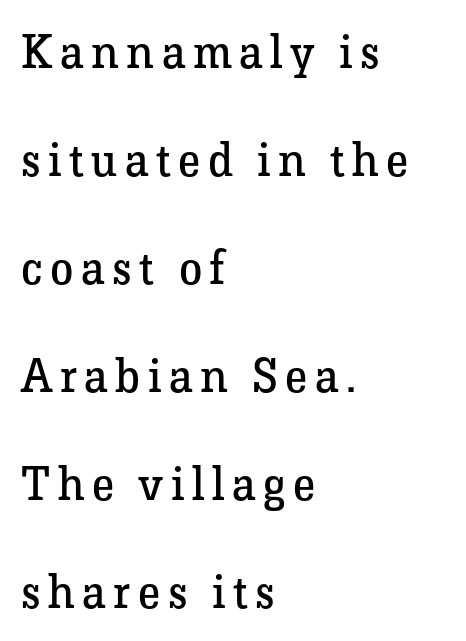
Font category for this specimen: serif. Heaviness? Minimal to ordinary, like unemphasized prose. Baseline-to-baseline distance is far greater than the letter height. Varying glyph widths throughout — classic text-font behaviour. The words here are not underlined. A student would call this left alignment; a typographer would say flush left, rag right.
